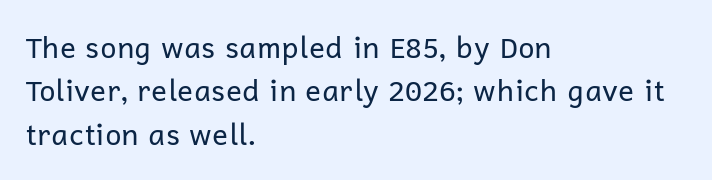
Descender tails drop into unmarked territory. This sample uses an upright cut, with every glyph sitting square on the baseline. These lines keep a tight, regular rhythm from letter to letter. Left-aligned paragraph, ragged on the right. These glyphs show unthickened strokes, regular width or finer. Check where the strokes stop: nothing finishes them off — pure sans.
